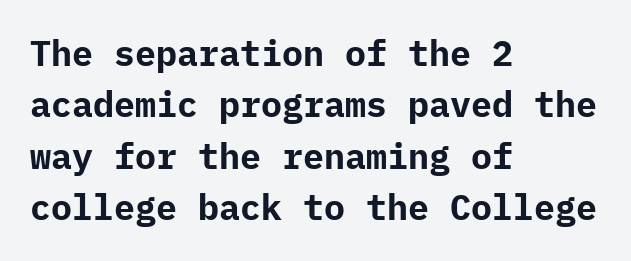
Caption: multi-line text, flush left, ragged right. This block has exactly the height ordinary leading produces. Any mark beneath the type? The region is blank. A dark, heavy texture on the line: the type is bold. Caption: standard tracking, unaltered.
